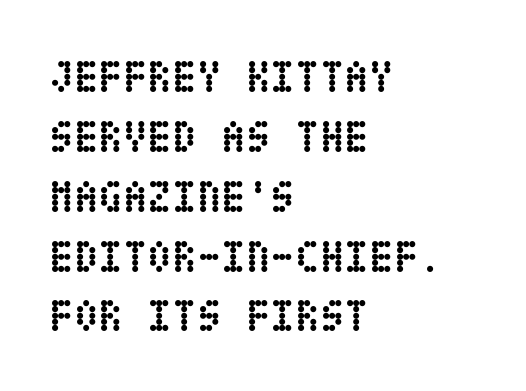
The image shows 45 px semibold, condensed type, upright; set left-aligned, normal line spacing (1.33x), normal letter spacing, not underlined; low stroke contrast and a large x-height.
